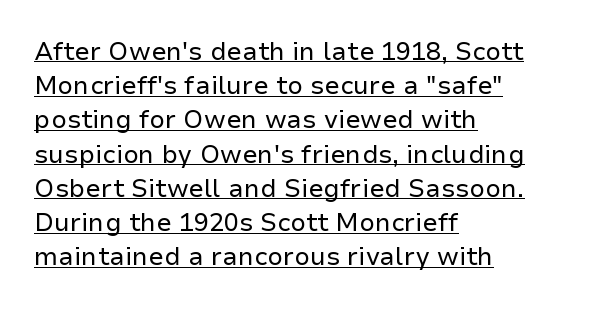
Characters remain perfectly vertical along every line. The passage shown stacks its lines at a standard gap. Alignment: flush left. Short note: letters normally spaced.
